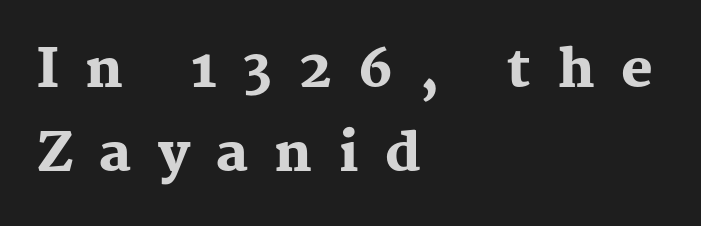
The letters advance in unequal steps, a hallmark of proportional type. Decoration check: the copy has no underline. This rendering widens character spacing well past its baseline value. Strong, thick strokes mark this as bold type.
